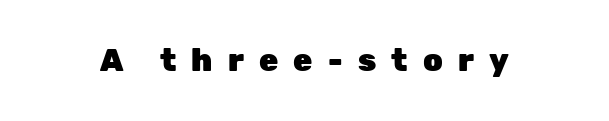
The axis of the letterforms is exactly vertical. Caption: bold face, heavy strokes. The line texture is sparse and dotted thanks to wide tracking. Stroke terminals: plain, sans-serif.
